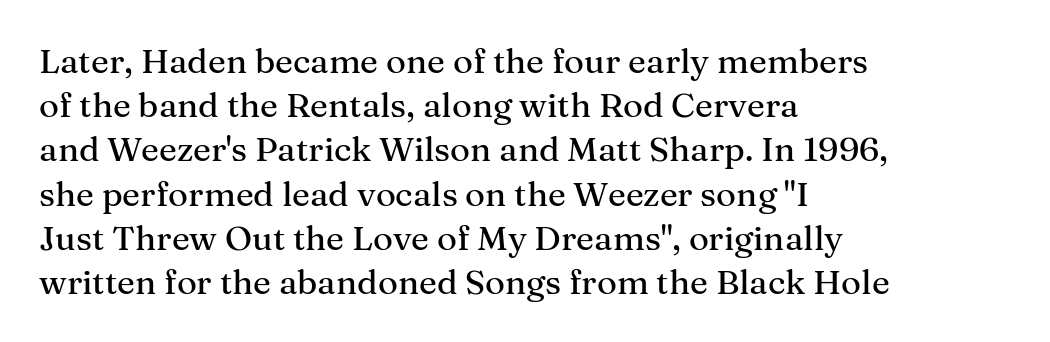
Q: Is the text italic (slanted)? A: No, it is upright.
Q: Is the typeface a serif or a sans-serif typeface? A: Serif.
Q: Is the text underlined? A: No.
Q: How is the paragraph aligned? A: Left-aligned.
Q: Is the spacing between letters normal or unusually wide? A: Normal.
Q: Is the spacing between lines tight, normal or loose? A: Normal.
Q: Width (condensed, normal, or wide)? A: Normal.
Q: Stroke contrast? A: Medium.
Q: x-height? A: Medium.
Q: Monospaced? A: No.
